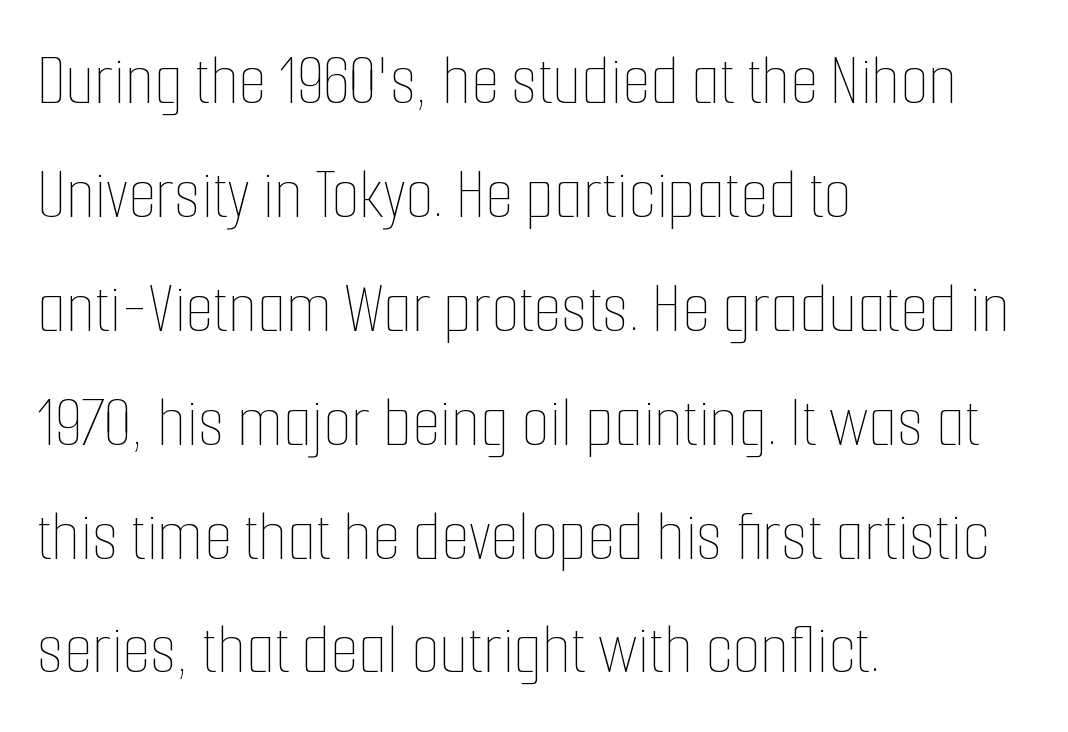
{"italic": "no", "bold": "no", "weight": "thin", "width": "condensed", "stroke_contrast": "low", "x_height": "medium", "monospaced": "no", "underline": "no", "align": "left", "line_spacing": "normal", "line_spacing_ratio": 1.56, "letter_spacing": "normal", "letter_spacing_em": 0.0, "glyph_px": 73}
